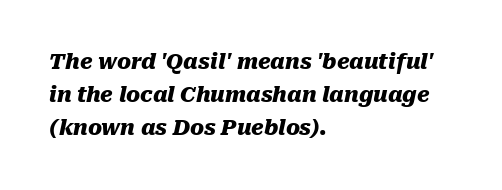
Characters are canted at an angle relative to the baseline's perpendicular. Caption: bold face, heavy strokes. Just letters on the line, the space beneath them empty. Each new line begins a customary step beneath the previous one. Line starts are locked; line ends wander. These lines keep a tight, regular rhythm from letter to letter.
